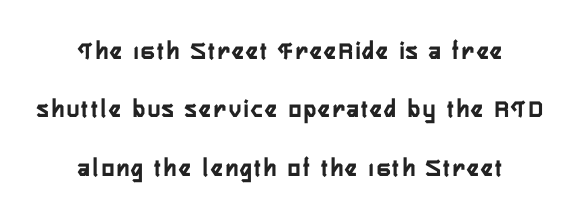
The image shows 26 px text type, upright; set centered, loose line spacing (2.25x), not underlined.
